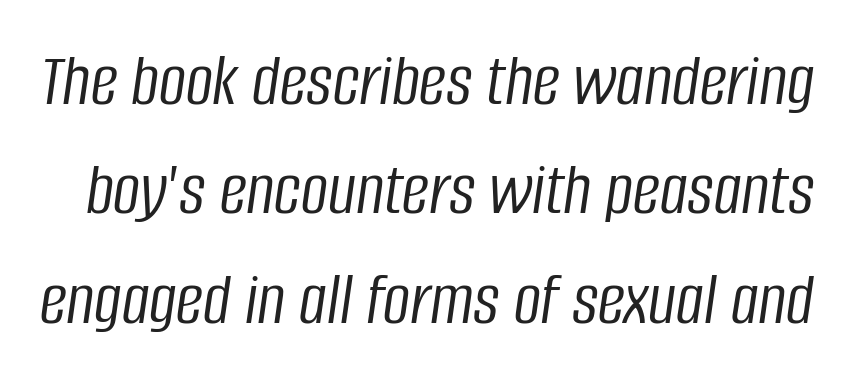
Stroke thickness stays within the range of a standard reading face or lighter. Interline gaps are of average width in this sample. The specimen reads as italic at a glance. This rendering features lettering with no underline. Spacing between characters is what you'd get straight out of the box.
